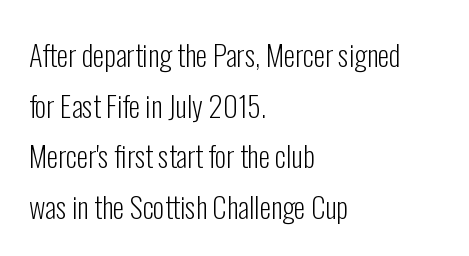
The image shows 29 px light, condensed sans-serif type, upright; set left-aligned, line spacing 1.75x, normal letter spacing, not underlined; low stroke contrast and a medium x-height.
